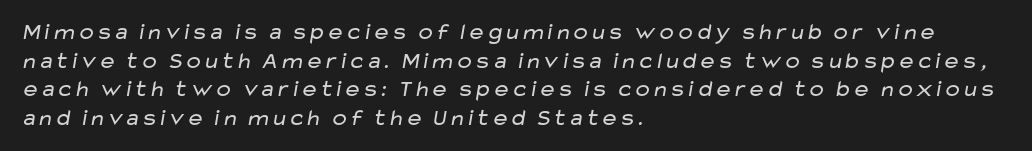
The image shows 23 px text type; set left-aligned, normal line spacing (1.25x), normal letter spacing, not underlined.
